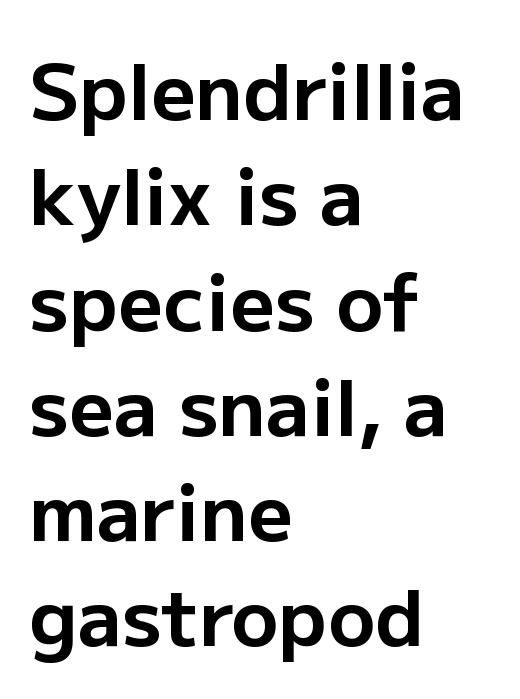
In terms of posture, this sample is upright. Unmarked baselines from the first word to the last. A typesetter would call this zero additional tracking. Plenty of ink on the page — the face is bold.
